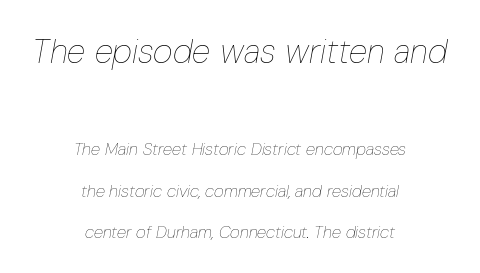
Q: Is the text bold? A: No.
Q: Is the text italic (slanted)? A: Yes, it leans right by about 10 degrees.
Q: Is the text underlined? A: No.
Q: How is the paragraph aligned? A: Centered.
Q: Is the spacing between letters normal or unusually wide? A: Normal.
Q: Is the spacing between lines tight, normal or loose? A: Loose.
Q: Which block of text is set in a larger size, the first (top) or the second (bottom)? A: The first (top) one.
Q: Width (condensed, normal, or wide)? A: Condensed.
Q: Stroke contrast? A: Low.
Q: x-height? A: Medium.
Q: Monospaced? A: No.
